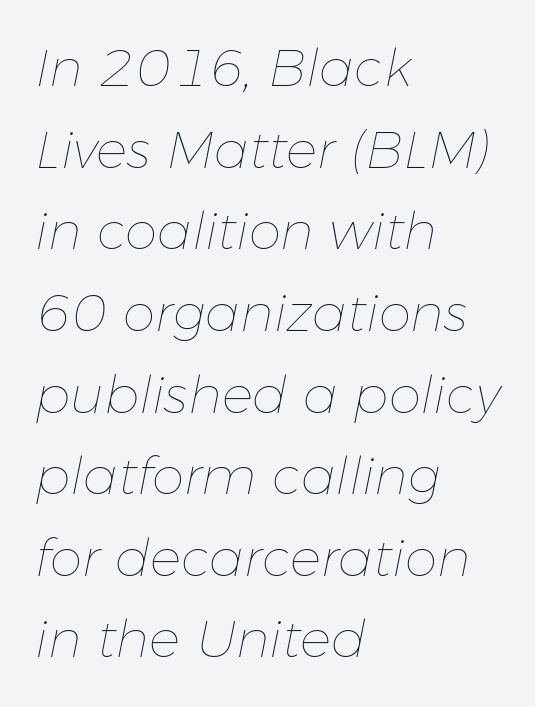
{"italic": "yes", "lean": "right", "slant_degrees": 11, "bold": "no", "weight": "thin", "width": "normal", "stroke_contrast": "low", "x_height": "medium", "monospaced": "no", "underline": "no", "align": "left", "line_spacing": "normal", "line_spacing_ratio": 1.57, "letter_spacing": "normal", "letter_spacing_em": 0.0, "glyph_px": 52}
